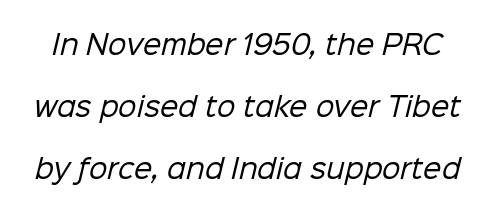
{"bold": "no", "underline": "no", "line_spacing": "loose", "line_spacing_ratio": 2.39, "letter_spacing": "normal", "letter_spacing_em": 0.0, "glyph_px": 26}
